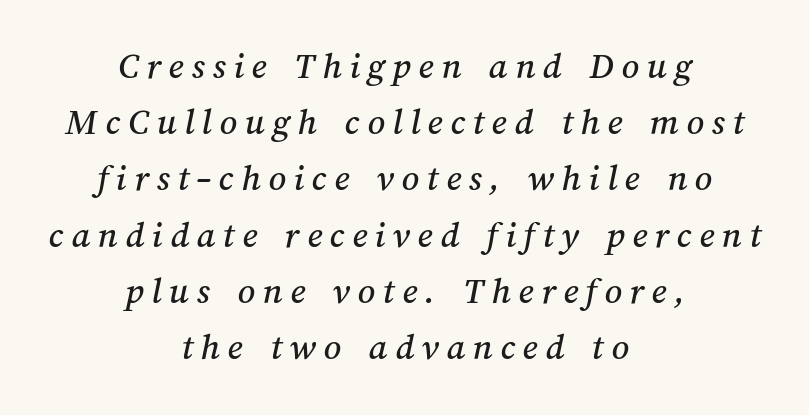
{"width": "normal", "stroke_contrast": "medium", "x_height": "medium", "monospaced": "no", "underline": "no", "align": "center", "line_spacing": "normal", "line_spacing_ratio": 1.48, "letter_spacing": "wide", "letter_spacing_em": 0.2, "glyph_px": 38}
